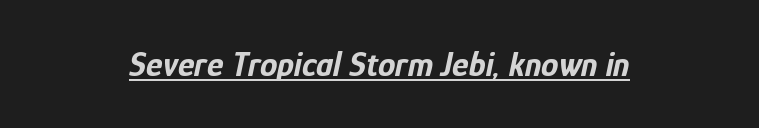
{"italic": "yes", "lean": "right", "slant_degrees": 12, "bold": "yes", "weight": "bold", "width": "condensed", "stroke_contrast": "low", "x_height": "medium", "monospaced": "no", "underline": "yes", "align": "center", "letter_spacing": "normal", "letter_spacing_em": 0.0, "glyph_px": 35}
